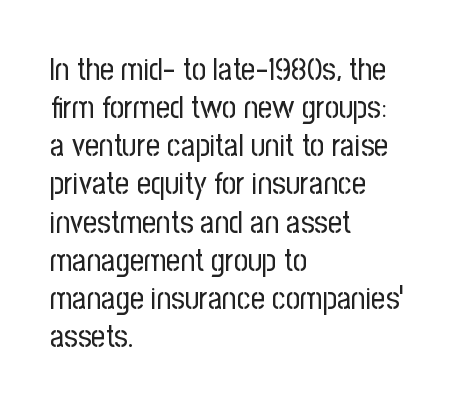
{"serif": "no", "italic": "no", "bold": "no", "weight": "regular", "width": "condensed", "stroke_contrast": "low", "x_height": "medium", "monospaced": "no", "underline": "no", "align": "left", "line_spacing_ratio": 1.23, "letter_spacing": "normal", "letter_spacing_em": 0.0, "glyph_px": 31}
